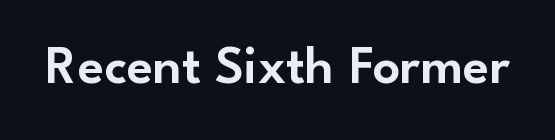
The gap between lines stays unmarked. What kind of face is this? One without serifs — a sans. Do the characters align in a grid? No, the font is proportional. The face used here is rendered with its standard letterfit.
